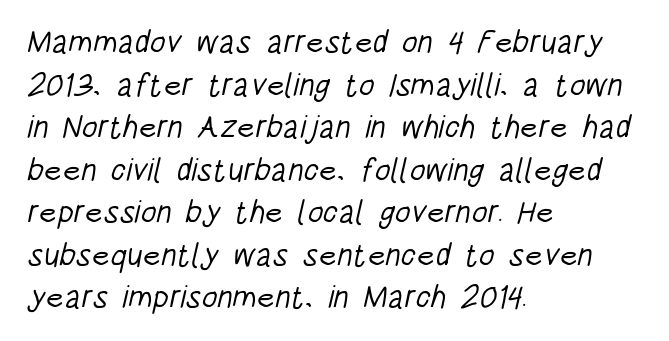
{"serif": "no", "bold": "no", "weight": "light", "width": "condensed", "stroke_contrast": "low", "x_height": "large", "monospaced": "no", "underline": "no", "align": "left", "line_spacing": "normal", "line_spacing_ratio": 1.33, "letter_spacing": "normal", "letter_spacing_em": 0.0, "glyph_px": 32}
